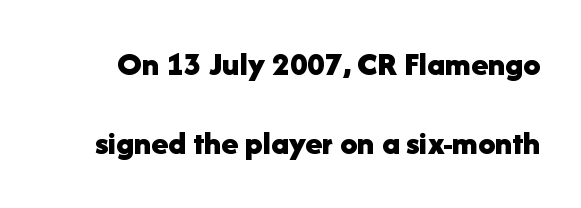
Q: Is the text bold? A: Yes.
Q: Is the text italic (slanted)? A: No, it is upright.
Q: Is the typeface a serif or a sans-serif typeface? A: Sans-serif.
Q: Is the text underlined? A: No.
Q: Is the spacing between letters normal or unusually wide? A: Normal.
Q: Is the spacing between lines tight, normal or loose? A: Loose.
Q: Width (condensed, normal, or wide)? A: Normal.
Q: Stroke contrast? A: Low.
Q: x-height? A: Medium.
Q: Monospaced? A: No.
